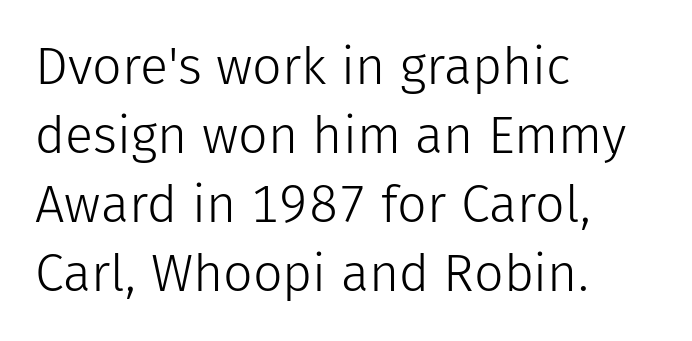
The rag falls on the right side of this text block. Short note: letters normally spaced. The rows are spaced the way most documents space them. Counters stay open thanks to moderate or lighter strokes.
